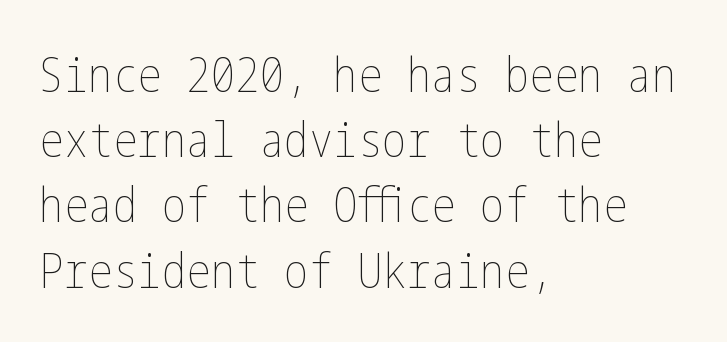
Q: Is the text bold? A: No.
Q: Is the text italic (slanted)? A: No, it is upright.
Q: Is the text underlined? A: No.
Q: How is the paragraph aligned? A: Left-aligned.
Q: Is the spacing between letters normal or unusually wide? A: Normal.
Q: Is the spacing between lines tight, normal or loose? A: Normal.
Q: Width (condensed, normal, or wide)? A: Condensed.
Q: Stroke contrast? A: Low.
Q: x-height? A: Medium.
